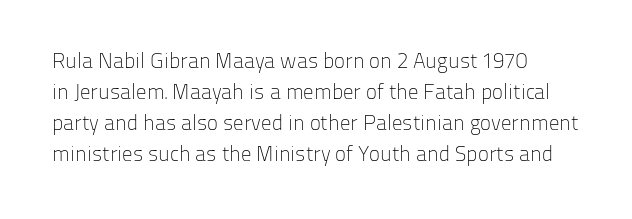
The image shows 21 px text type, upright; set left-aligned, normal line spacing (1.47x), normal letter spacing, not underlined.
